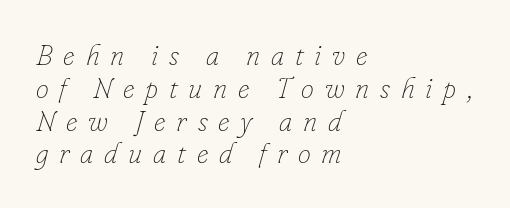
Varying glyph widths throughout — classic text-font behaviour. The letters are slanted; this is an italic face. Leading: reduced. Glance below the letters and you will spot only blank space. The characters are drawn with everyday or finer stroke widths. The horizontal fit of the characters is loose and conspicuously gappy.
